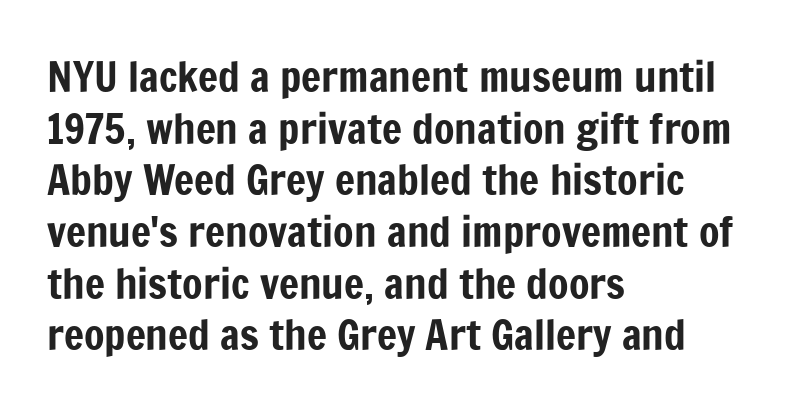
{"serif": "no", "italic": "no", "width": "condensed", "stroke_contrast": "low", "x_height": "medium", "monospaced": "no", "underline": "no", "align": "left", "line_spacing_ratio": 1.23, "letter_spacing": "normal", "letter_spacing_em": 0.0, "glyph_px": 42}
